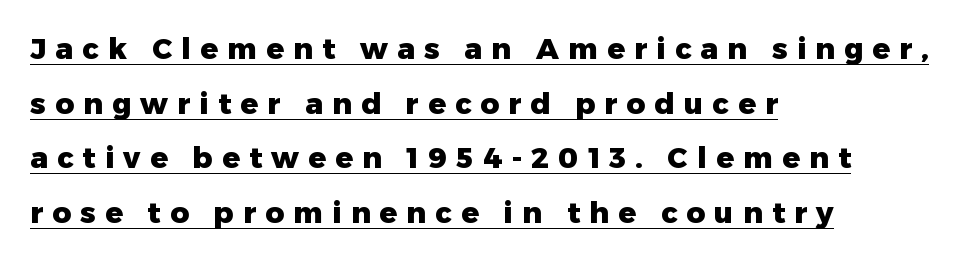
{"serif": "no", "italic": "no", "bold": "yes", "weight": "heavy", "width": "normal", "stroke_contrast": "low", "x_height": "medium", "monospaced": "no", "underline": "yes", "align": "left", "line_spacing_ratio": 1.88, "letter_spacing": "wide", "letter_spacing_em": 0.32, "glyph_px": 29}
